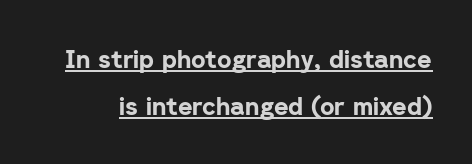
{"italic": "no", "bold": "yes", "underline": "yes", "line_spacing": "loose", "line_spacing_ratio": 1.9, "letter_spacing": "normal", "letter_spacing_em": 0.0, "glyph_px": 25}
